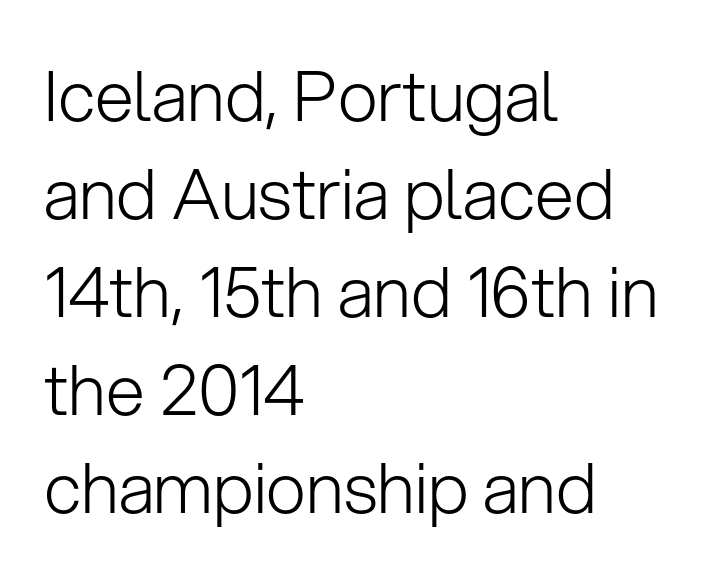
The image shows 70 px light sans-serif type, upright; set left-aligned, normal line spacing (1.4x), normal letter spacing, not underlined; low stroke contrast and a medium x-height.
